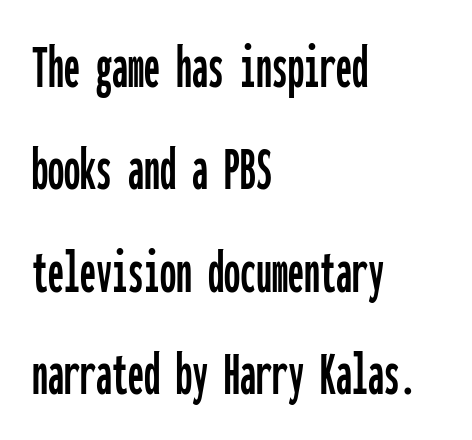
The image shows 64 px condensed sans-serif type, upright, monospaced; set left-aligned, normal line spacing (1.6x), normal letter spacing, not underlined; low stroke contrast and a medium x-height.
